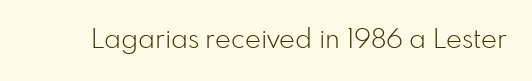
Q: Is the text bold? A: No.
Q: Is the text italic (slanted)? A: No, it is upright.
Q: Is the text underlined? A: No.
Q: Is the spacing between letters normal or unusually wide? A: Normal.
